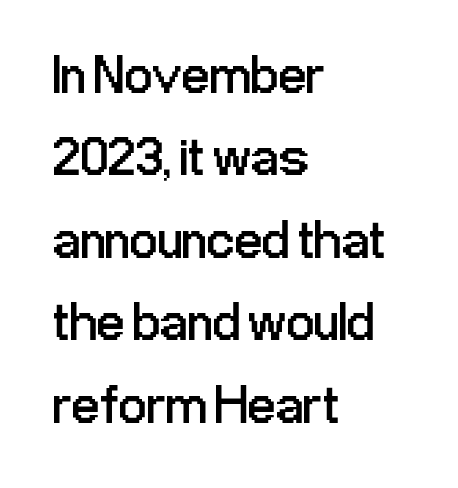
Q: Is the text bold? A: No.
Q: Is the text italic (slanted)? A: No, it is upright.
Q: Is the typeface a serif or a sans-serif typeface? A: Sans-serif.
Q: Is the text underlined? A: No.
Q: How is the paragraph aligned? A: Left-aligned.
Q: Is the spacing between letters normal or unusually wide? A: Normal.
Q: Is the spacing between lines tight, normal or loose? A: Normal.
Q: Width (condensed, normal, or wide)? A: Condensed.
Q: Stroke contrast? A: Low.
Q: x-height? A: Medium.
Q: Monospaced? A: No.
